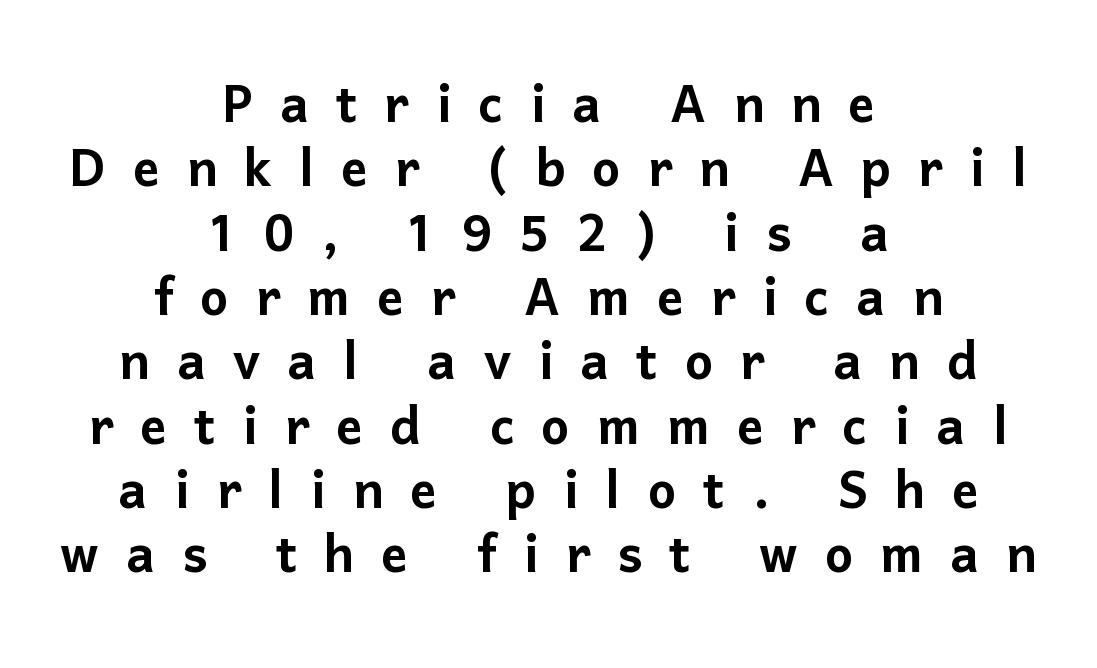
The image shows 67 px sans-serif type, upright; set centered, tight line spacing (0.96x), unusually wide letter spacing (+0.4 em), not underlined; low stroke contrast and a medium x-height.
